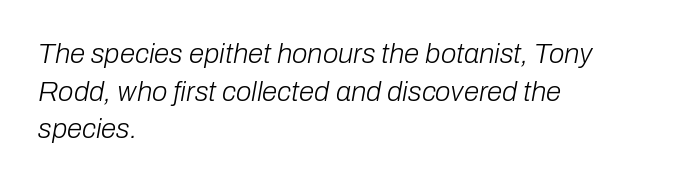
{"italic": "yes", "lean": "right", "slant_degrees": 10, "bold": "no", "weight": "light", "width": "normal", "stroke_contrast": "low", "x_height": "medium", "monospaced": "no", "underline": "no", "align": "left", "line_spacing": "normal", "line_spacing_ratio": 1.34, "letter_spacing": "normal", "letter_spacing_em": 0.0, "glyph_px": 28}
